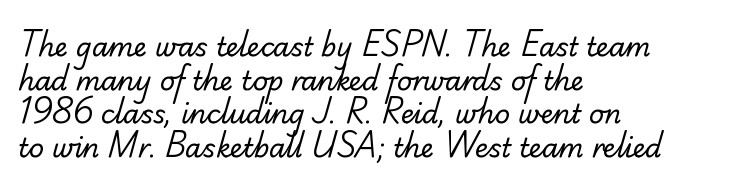
Q: Is the text bold? A: No.
Q: Is the text underlined? A: No.
Q: How is the paragraph aligned? A: Left-aligned.
Q: Is the spacing between letters normal or unusually wide? A: Normal.
Q: Is the spacing between lines tight, normal or loose? A: Normal.
